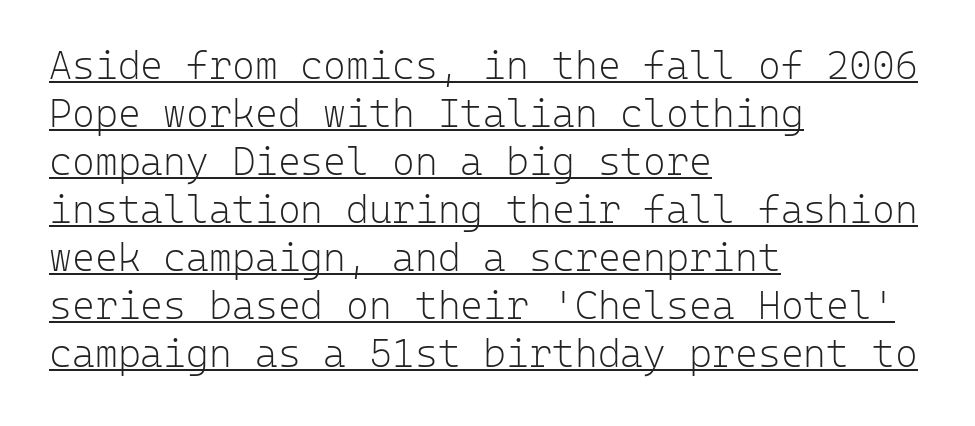
Q: Is the text bold? A: No.
Q: Is the text italic (slanted)? A: No, it is upright.
Q: Is the typeface a serif or a sans-serif typeface? A: Sans-serif.
Q: Is the text underlined? A: Yes.
Q: How is the paragraph aligned? A: Left-aligned.
Q: Is the spacing between letters normal or unusually wide? A: Normal.
Q: Width (condensed, normal, or wide)? A: Normal.
Q: Stroke contrast? A: Low.
Q: x-height? A: Medium.
Q: Monospaced? A: Yes.
